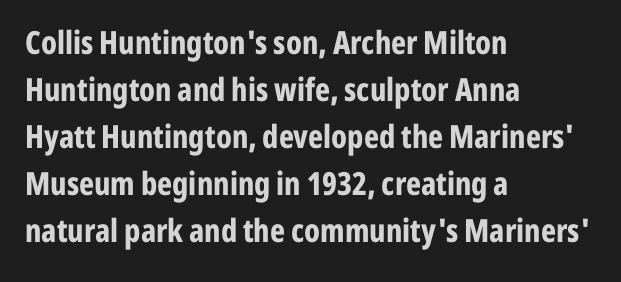
{"serif": "no", "italic": "no", "bold": "yes", "weight": "bold", "width": "condensed", "stroke_contrast": "low", "x_height": "medium", "monospaced": "no", "underline": "no", "align": "left", "line_spacing": "normal", "line_spacing_ratio": 1.47, "letter_spacing": "normal", "letter_spacing_em": 0.0, "glyph_px": 32}
